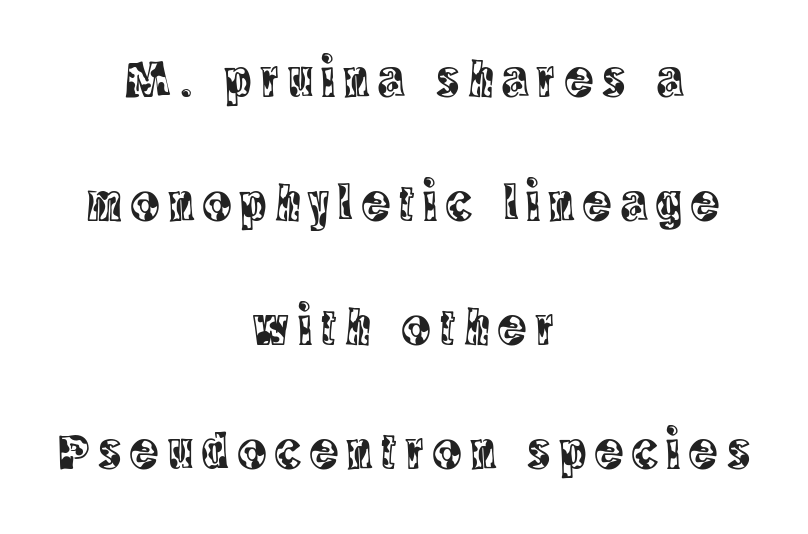
{"serif": "yes", "italic": "no", "width": "condensed", "x_height": "large", "monospaced": "no", "underline": "no", "align": "center", "line_spacing": "loose", "line_spacing_ratio": 2.34, "glyph_px": 53}
